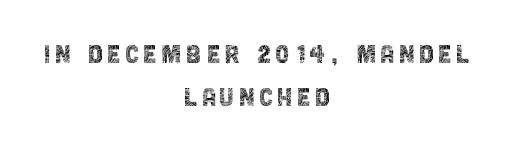
The image shows 32 px thin, condensed sans-serif type, upright; set centered, normal line spacing (1.34x), not underlined; a large x-height.
